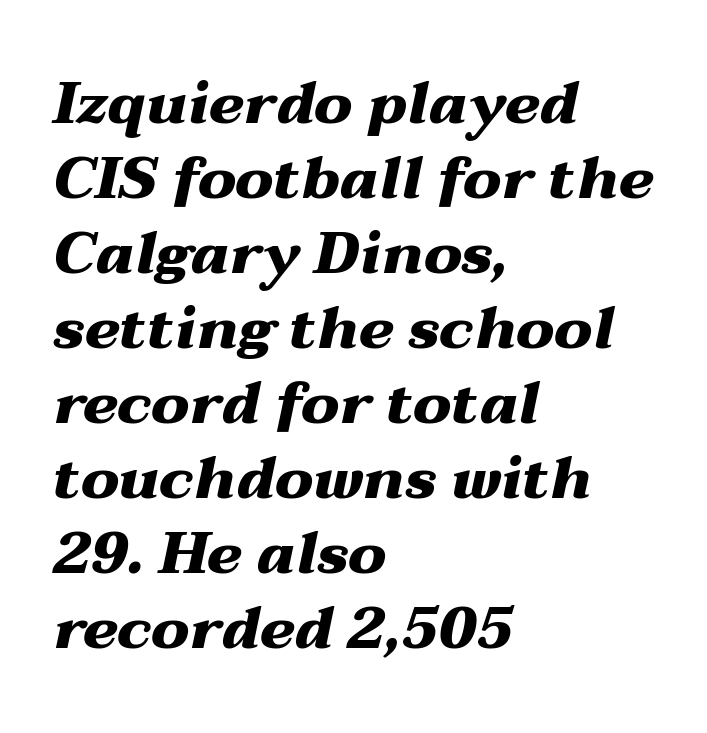
Q: Is the text bold? A: Yes.
Q: Is the text italic (slanted)? A: Yes, it leans right by about 12 degrees.
Q: Is the text underlined? A: No.
Q: How is the paragraph aligned? A: Left-aligned.
Q: Is the spacing between letters normal or unusually wide? A: Normal.
Q: Is the spacing between lines tight, normal or loose? A: Normal.
Q: Width (condensed, normal, or wide)? A: Wide.
Q: Stroke contrast? A: Medium.
Q: x-height? A: Medium.
Q: Monospaced? A: No.
